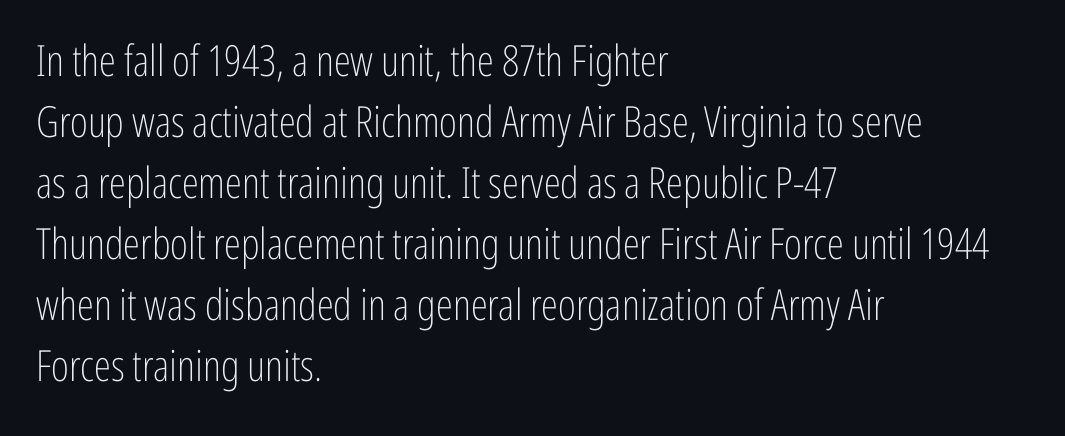
Do the letters lean? They stand straight. Notice how the passage keeps a crisp vertical edge on the left only. There is no visible air inserted between adjacent glyphs. Caption: face not bold, strokes unweighted. Proportional: the letters do not fall into vertical columns.
